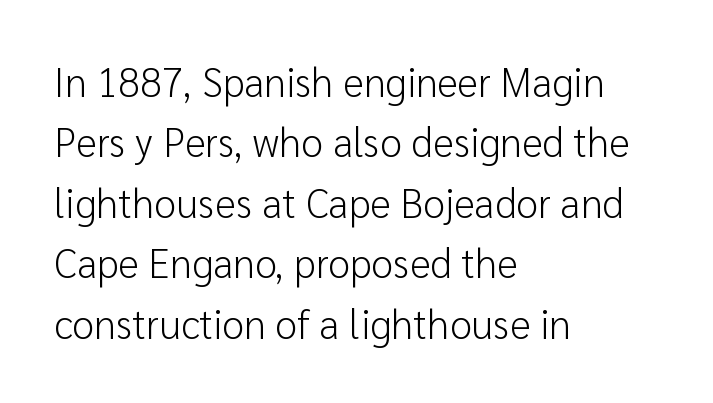
The image shows 40 px light sans-serif type, upright; set left-aligned, normal line spacing (1.51x), normal letter spacing, not underlined; low stroke contrast and a medium x-height.
